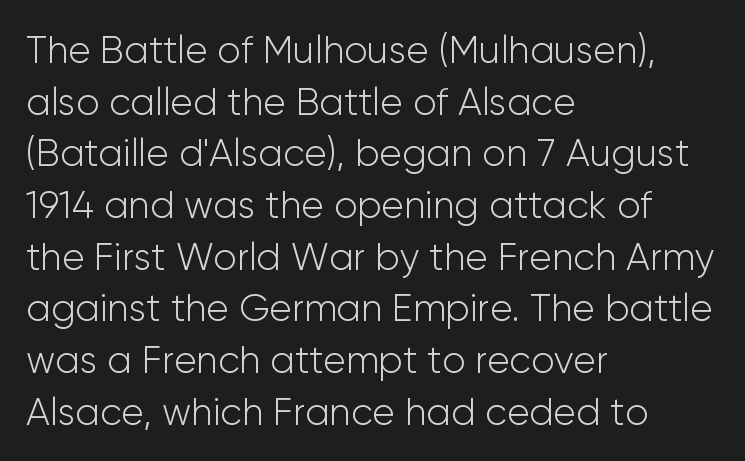
Q: Is the text bold? A: No.
Q: Is the text italic (slanted)? A: No, it is upright.
Q: Is the typeface a serif or a sans-serif typeface? A: Sans-serif.
Q: Is the text underlined? A: No.
Q: How is the paragraph aligned? A: Left-aligned.
Q: Is the spacing between letters normal or unusually wide? A: Normal.
Q: Is the spacing between lines tight, normal or loose? A: Normal.
Q: Width (condensed, normal, or wide)? A: Normal.
Q: Stroke contrast? A: Low.
Q: x-height? A: Medium.
Q: Monospaced? A: No.
